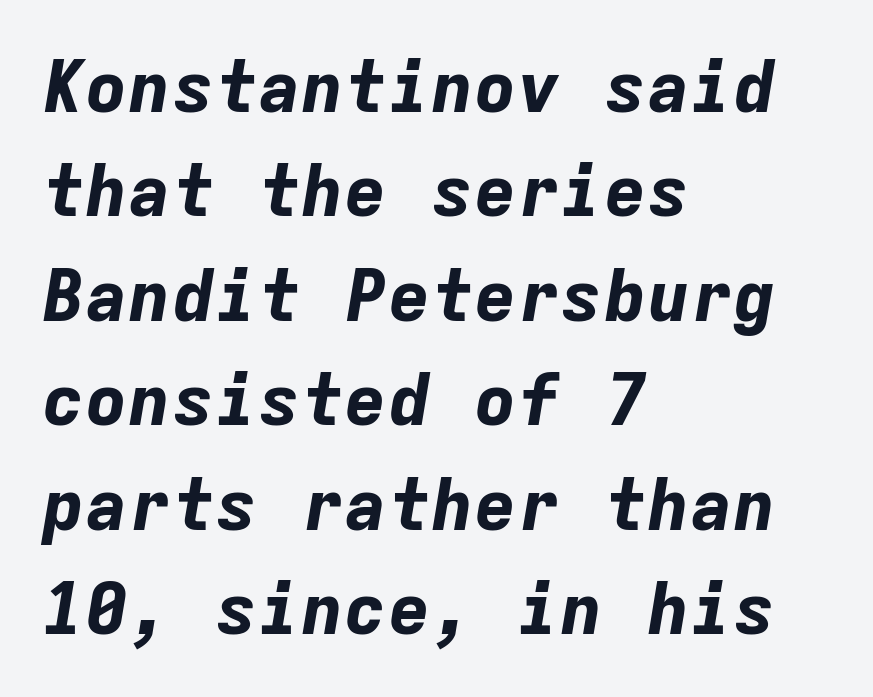
Q: Is the text bold? A: Yes.
Q: Is the text italic (slanted)? A: Yes, it leans right by about 9 degrees.
Q: Is the text underlined? A: No.
Q: How is the paragraph aligned? A: Left-aligned.
Q: Is the spacing between letters normal or unusually wide? A: Normal.
Q: Is the spacing between lines tight, normal or loose? A: Normal.
Q: Width (condensed, normal, or wide)? A: Normal.
Q: Stroke contrast? A: Low.
Q: x-height? A: Medium.
Q: Monospaced? A: Yes.
